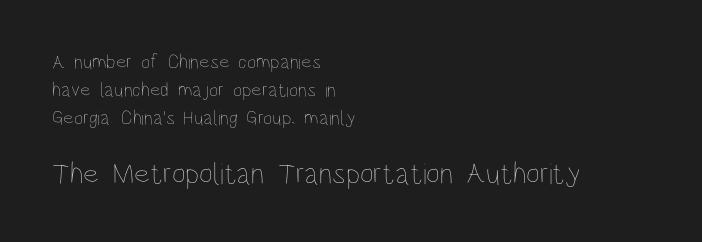
The letterforms sit shoulder to shoulder at normal distance. Horizontally, the lines are justified to the leading edge only. You could not count columns in this text — the font is proportionally spaced. Which of the two is more prominent by size? The second, at the bottom. In terms of posture, this sample is upright. Is the type heavy? It reads as light-to-regular instead.
